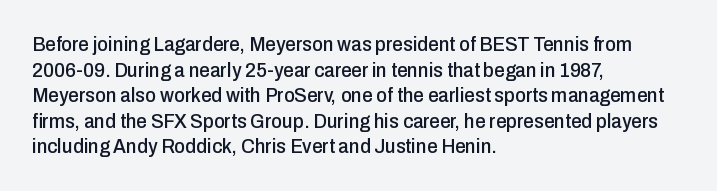
Q: Is the text italic (slanted)? A: No, it is upright.
Q: Is the text underlined? A: No.
Q: How is the paragraph aligned? A: Left-aligned.
Q: Is the spacing between letters normal or unusually wide? A: Normal.
